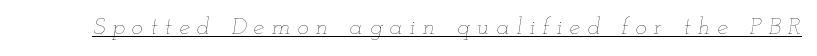
Q: Is the text bold? A: No.
Q: Is the text italic (slanted)? A: Yes, it leans right by about 12 degrees.
Q: Is the text underlined? A: Yes.
Q: Is the spacing between letters normal or unusually wide? A: Unusually wide.
